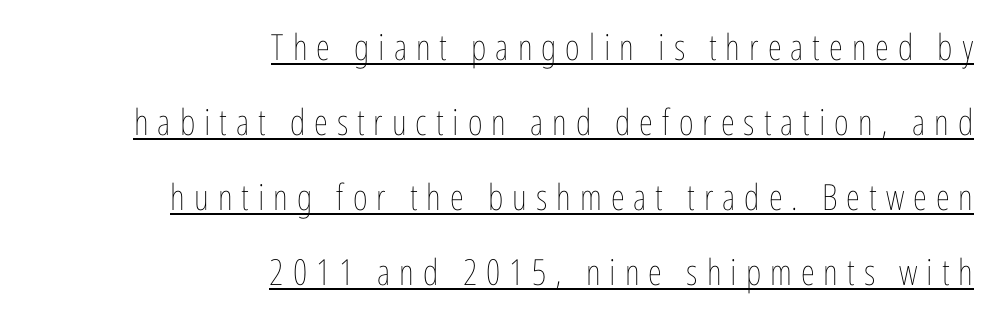
The image shows 36 px thin, condensed type, upright; set right-aligned, loose line spacing (2.08x), unusually wide letter spacing (+0.25 em), underlined; low stroke contrast and a medium x-height.
